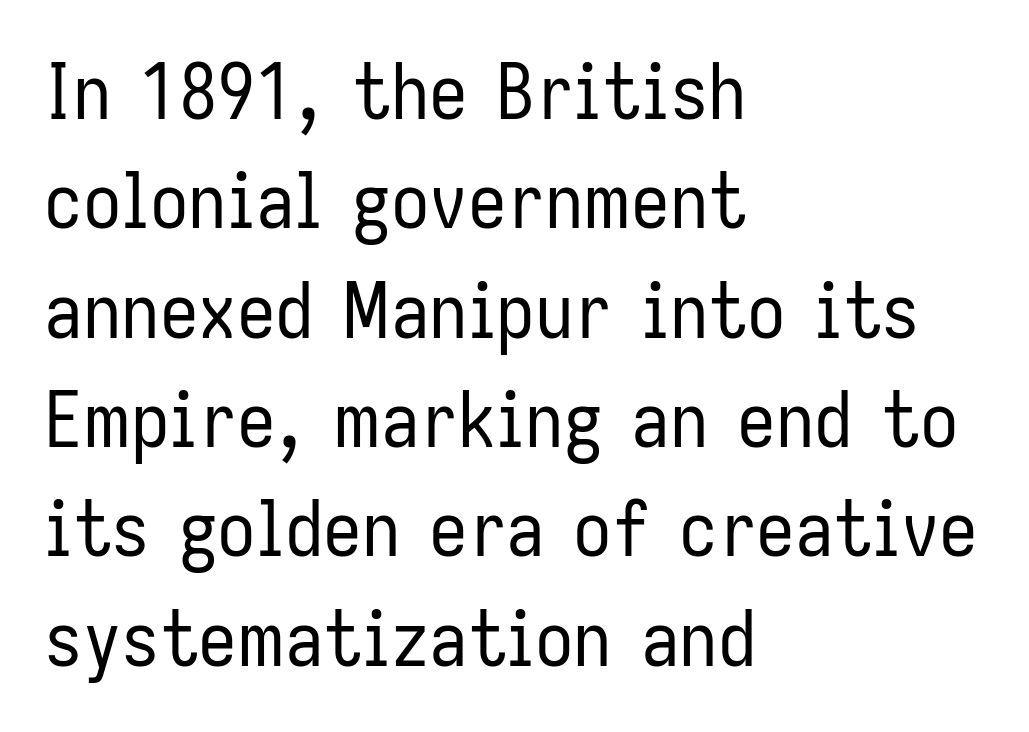
Whoever set this chose a conventional vertical rhythm. The letterforms sit shoulder to shoulder at normal distance. Examine the stroke ends and you'll find no serifs. Does the copy run flush right? No — it runs flush left. Beneath every word, the page is bare. The rendering uses natural spacing where letterforms have individual widths.
